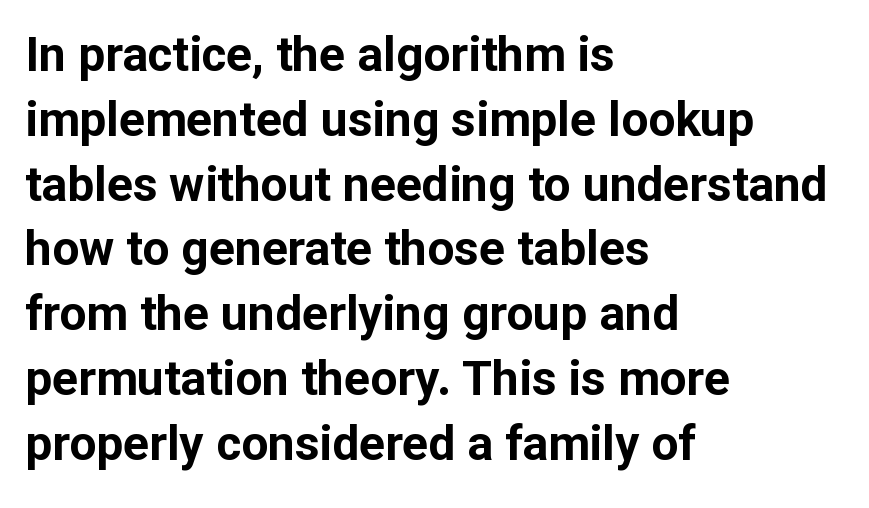
Q: Is the text bold? A: Yes.
Q: Is the text italic (slanted)? A: No, it is upright.
Q: Is the typeface a serif or a sans-serif typeface? A: Sans-serif.
Q: Is the text underlined? A: No.
Q: How is the paragraph aligned? A: Left-aligned.
Q: Is the spacing between letters normal or unusually wide? A: Normal.
Q: Is the spacing between lines tight, normal or loose? A: Normal.
Q: Width (condensed, normal, or wide)? A: Normal.
Q: Stroke contrast? A: Low.
Q: x-height? A: Medium.
Q: Monospaced? A: No.
